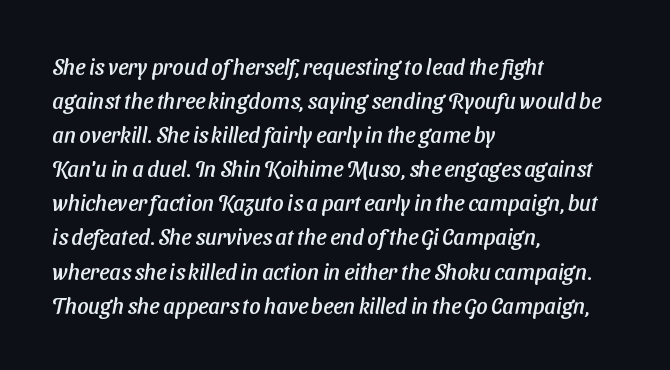
The image shows 22 px text type; set left-aligned, normal line spacing (1.55x), normal letter spacing, not underlined.
